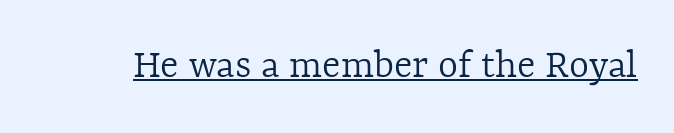
The typesetter has applied underlining to the passage shown. The font is comparable to plain body text, perhaps lighter. The face used here is rendered with its standard letterfit. This sample has the flowing, uneven cadence of proportional lettering.
